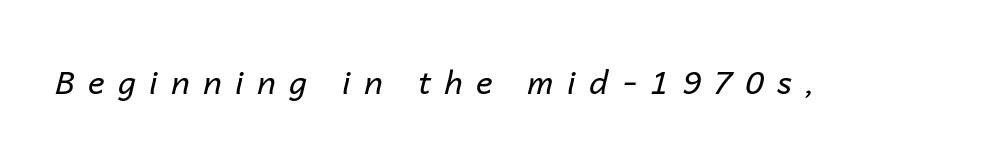
The image shows 32 px regular-weight type, italic (leaning right); set unusually wide letter spacing (+0.42 em), not underlined; low stroke contrast and a medium x-height.
